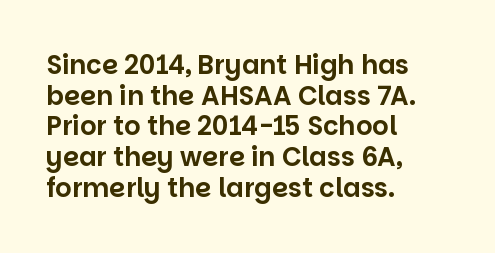
{"italic": "no", "underline": "no", "align": "left", "line_spacing_ratio": 1.18, "letter_spacing": "normal", "letter_spacing_em": 0.0, "glyph_px": 26}
